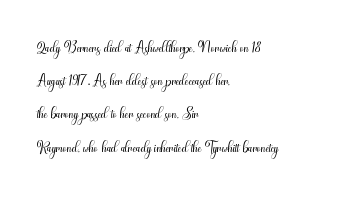
{"bold": "no", "underline": "no", "align": "left", "line_spacing": "normal", "line_spacing_ratio": 1.51, "letter_spacing": "normal", "letter_spacing_em": 0.0, "glyph_px": 22}
